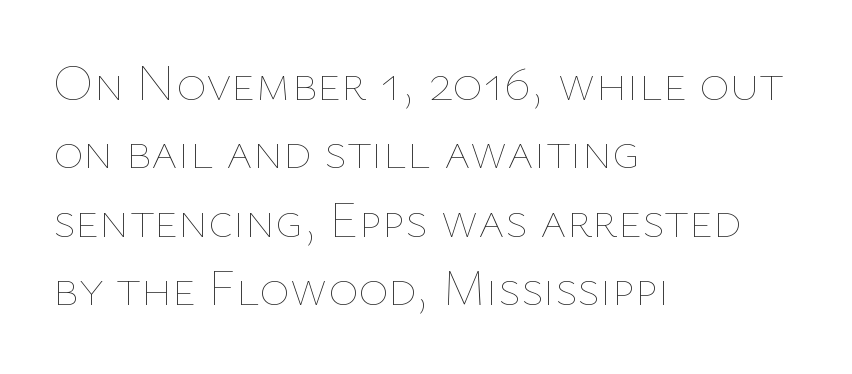
The image shows 51 px thin type, upright; set left-aligned, normal line spacing (1.34x), normal letter spacing, not underlined; low stroke contrast and a medium x-height.
